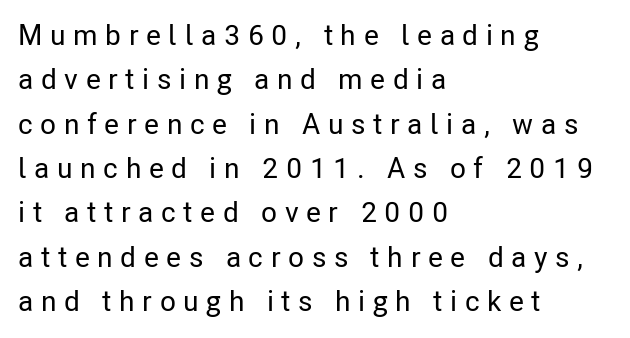
The type is letterspaced generously, with wide tracking. What kind of face is this? One without serifs — a sans. The rendering uses natural spacing where letterforms have individual widths. The line-height multiplier appears to be the usual default. Reading down the block, your eye returns to a fixed left position each line.
